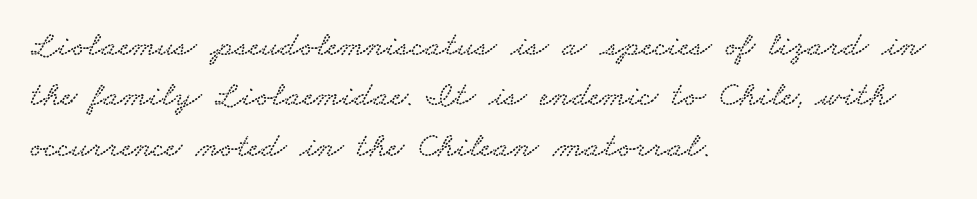
The image shows 35 px wide serif type; set left-aligned, normal line spacing (1.44x), normal letter spacing, not underlined; low stroke contrast and a small x-height.
